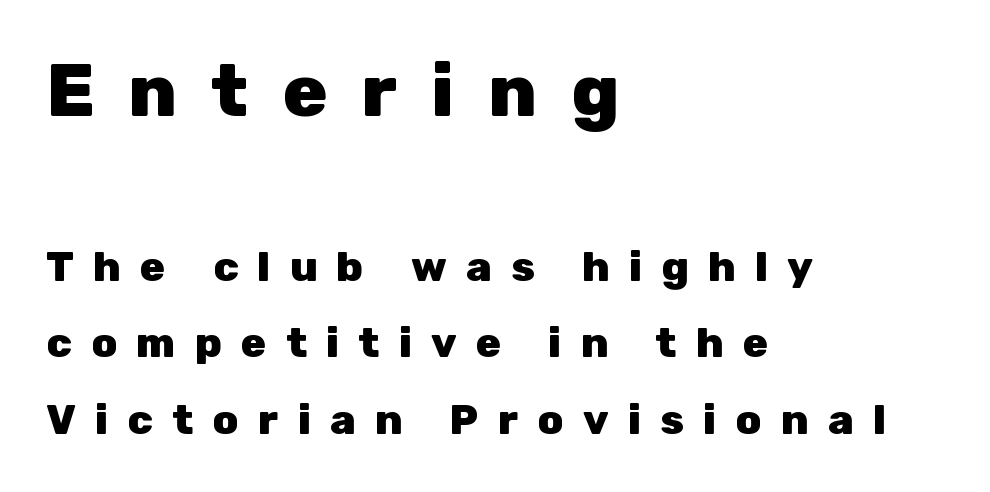
Q: Is the text bold? A: Yes.
Q: Is the text italic (slanted)? A: No, it is upright.
Q: Is the typeface a serif or a sans-serif typeface? A: Sans-serif.
Q: Is the text underlined? A: No.
Q: How is the paragraph aligned? A: Left-aligned.
Q: Is the spacing between letters normal or unusually wide? A: Unusually wide.
Q: Which block of text is set in a larger size, the first (top) or the second (bottom)? A: The first (top) one.
Q: Width (condensed, normal, or wide)? A: Normal.
Q: Stroke contrast? A: Low.
Q: x-height? A: Medium.
Q: Monospaced? A: No.
